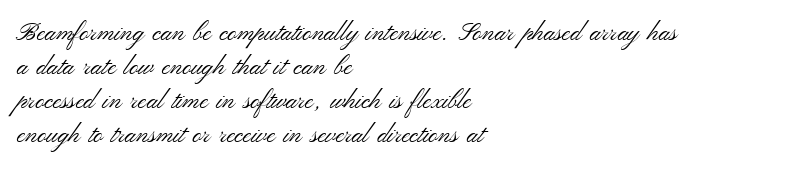
{"bold": "no", "underline": "no", "align": "left", "line_spacing": "normal", "line_spacing_ratio": 1.36, "letter_spacing": "normal", "letter_spacing_em": 0.0, "glyph_px": 25}
